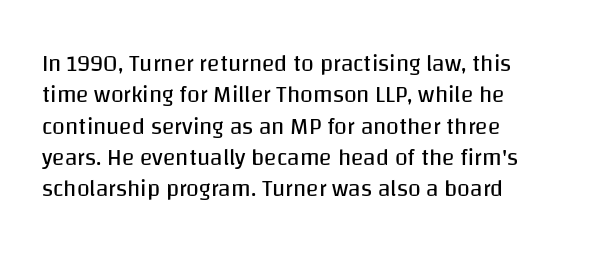
One glance says typical: line gaps are just what's usual. What stands out about the letter spacing? Nothing — it is the standard amount. This reads as an unemphasized weight, regular at the heaviest. The text block is weighted toward the left margin, trailing off unevenly rightward. Descender tails drop into unmarked territory. The specimen reads as upright at a glance.
